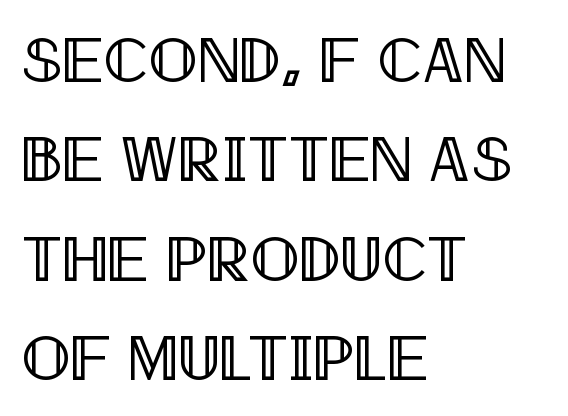
The image shows 65 px condensed type, upright; set left-aligned, normal line spacing (1.53x), normal letter spacing, not underlined; a large x-height.
